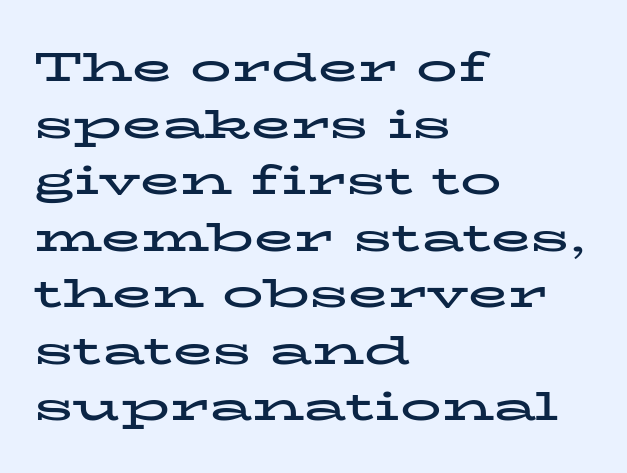
Q: Is the text bold? A: Yes.
Q: Is the text italic (slanted)? A: No, it is upright.
Q: Is the typeface a serif or a sans-serif typeface? A: Serif.
Q: Is the text underlined? A: No.
Q: How is the paragraph aligned? A: Left-aligned.
Q: Is the spacing between letters normal or unusually wide? A: Normal.
Q: Is the spacing between lines tight, normal or loose? A: Normal.
Q: Width (condensed, normal, or wide)? A: Wide.
Q: Stroke contrast? A: Low.
Q: x-height? A: Medium.
Q: Monospaced? A: No.
